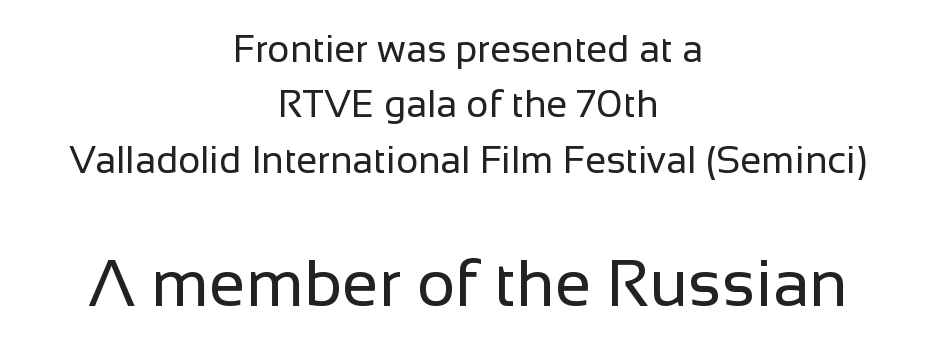
Notice how the passage keeps no hard edge, just a central spine. Visually, the bottom section dominates because its glyphs are scaled up. Type without underlining. No feet cap the strokes, marking this as sans-serif type.
